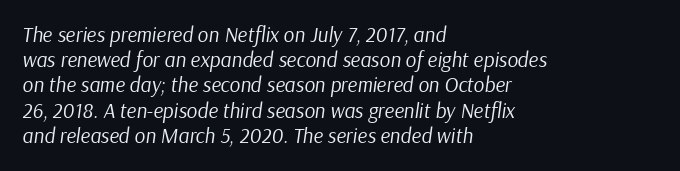
Check under the words: just untouched page. Weight: regular or lighter. Notice how the stems are inclined rather than vertical — that's the hallmark of italics. All the whitespace from short lines collects on the right. The letterforms sit shoulder to shoulder at normal distance.
